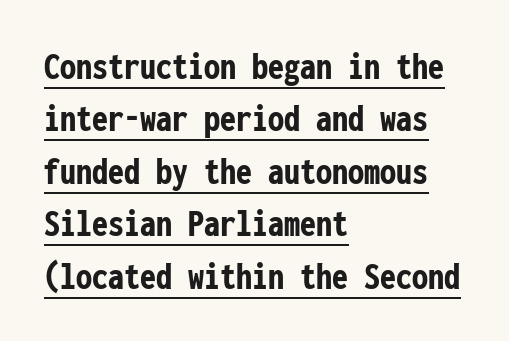
The image shows 40 px semibold, condensed sans-serif type, upright, monospaced; set left-aligned, normal line spacing (1.31x), normal letter spacing, underlined; low stroke contrast and a medium x-height.
